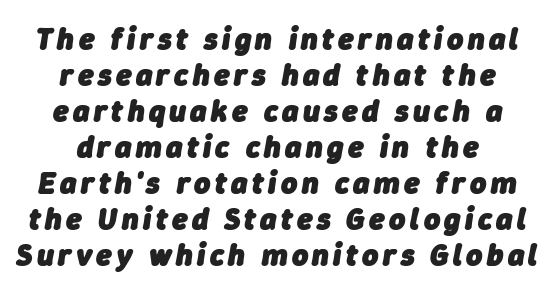
Note the varied advance widths — an 'i' is clearly narrower than an 'm'. The whole block is typeset with a tilt. Heavy, bold letterforms. Rule under the text: the space is simply empty.
